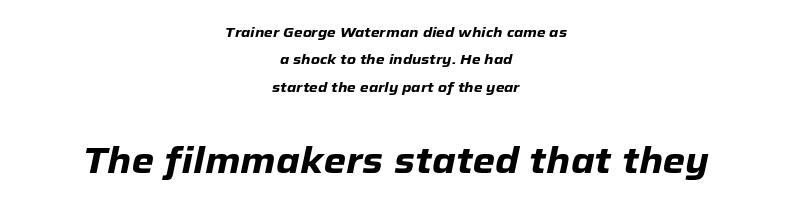
I'd describe the lettering as bold — thick and assertive. What stands out about the letter spacing? Nothing — it is the standard amount. This sample has the flowing, uneven cadence of proportional lettering. This sample is center-justified, so both line endings float freely. Quick note: underline off.
